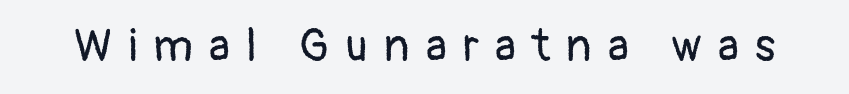
The font sits on the lighter half of the weight spectrum, regular included. Letter spacing: wide. The letters stand straight up with perfectly vertical stems. Serifs: no, the terminals of the letterforms are clean.
